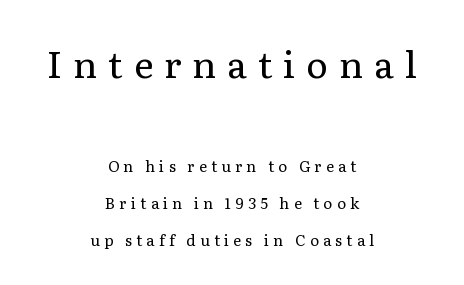
{"serif": "yes", "italic": "no", "bold": "no", "weight": "regular", "width": "normal", "stroke_contrast": "low", "x_height": "medium", "monospaced": "no", "underline": "no", "align": "center", "line_spacing": "loose", "line_spacing_ratio": 2.45, "letter_spacing": "wide", "letter_spacing_em": 0.29, "larger_block": "first", "size_ratio": 2.47, "glyph_px": 37}
